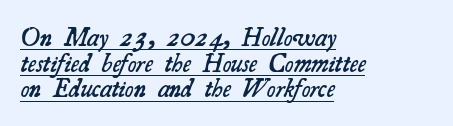
Q: Is the text bold? A: Semi-bold.
Q: Is the text underlined? A: Yes.
Q: How is the paragraph aligned? A: Left-aligned.
Q: Is the spacing between letters normal or unusually wide? A: Normal.
Q: Is the spacing between lines tight, normal or loose? A: Tight.
